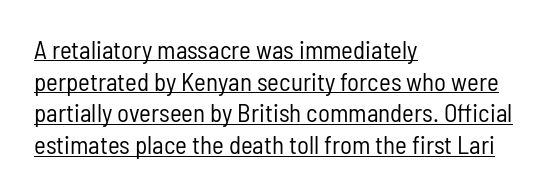
{"italic": "no", "bold": "no", "underline": "yes", "align": "left", "line_spacing": "normal", "line_spacing_ratio": 1.27, "letter_spacing": "normal", "letter_spacing_em": 0.0, "glyph_px": 25}
